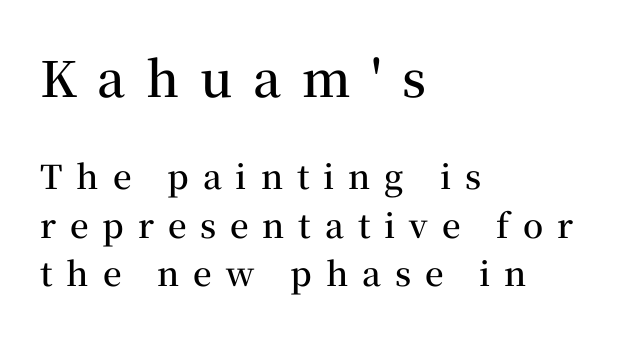
The image shows 49 px semibold serif type, upright; set left-aligned, normal line spacing (1.47x), unusually wide letter spacing (+0.42 em), not underlined; the first (top) block is 1.48x larger; medium stroke contrast and a medium x-height.
